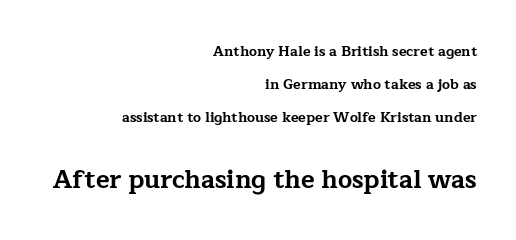
Q: Is the text bold? A: Yes.
Q: Is the text italic (slanted)? A: No, it is upright.
Q: Is the text underlined? A: No.
Q: How is the paragraph aligned? A: Right-aligned.
Q: Is the spacing between letters normal or unusually wide? A: Normal.
Q: Is the spacing between lines tight, normal or loose? A: Loose.
Q: Which block of text is set in a larger size, the first (top) or the second (bottom)? A: The second (bottom) one.
